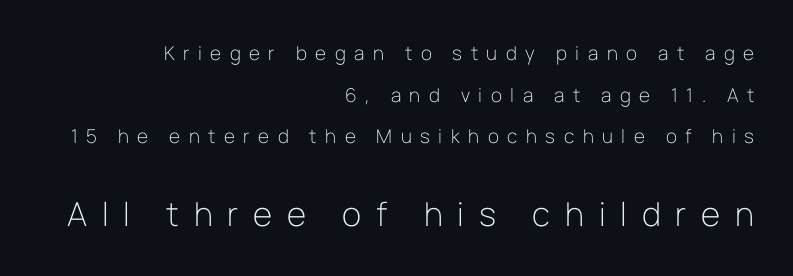
{"serif": "no", "italic": "no", "bold": "no", "weight": "light", "width": "normal", "stroke_contrast": "low", "x_height": "medium", "monospaced": "no", "underline": "no", "align": "right", "line_spacing": "loose", "line_spacing_ratio": 2.19, "letter_spacing": "wide", "letter_spacing_em": 0.45, "larger_block": "second", "size_ratio": 1.74, "glyph_px": 33}
